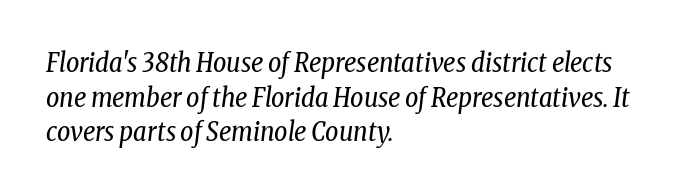
Plain, unruled lines of type. Is the type slanted? Yes — the strokes lean at a clear angle. Vertical stems look standard width or narrower in stroke. This rendering uses left alignment, leaving the right contour irregular.
